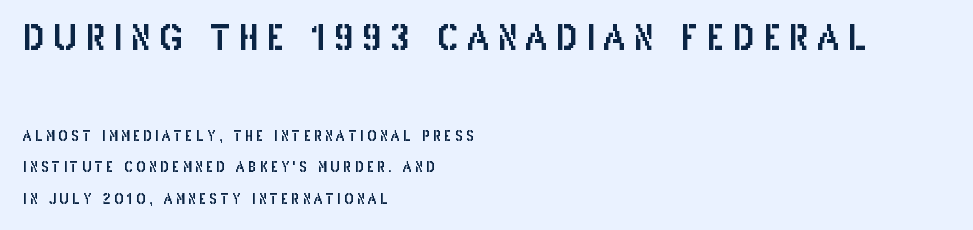
{"serif": "no", "italic": "no", "width": "condensed", "stroke_contrast": "low", "x_height": "large", "monospaced": "no", "underline": "no", "align": "left", "line_spacing": "loose", "line_spacing_ratio": 2.25, "letter_spacing": "wide", "letter_spacing_em": 0.24, "larger_block": "first", "size_ratio": 2.5, "glyph_px": 35}
